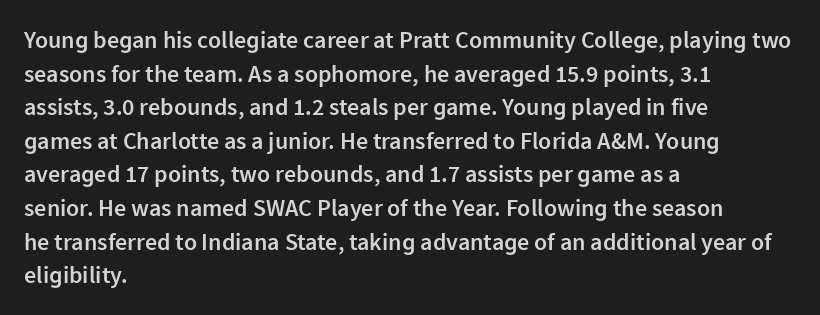
Q: Is the text bold? A: Semi-bold.
Q: Is the text italic (slanted)? A: No, it is upright.
Q: Is the text underlined? A: No.
Q: How is the paragraph aligned? A: Left-aligned.
Q: Is the spacing between letters normal or unusually wide? A: Normal.
Q: Is the spacing between lines tight, normal or loose? A: Normal.
